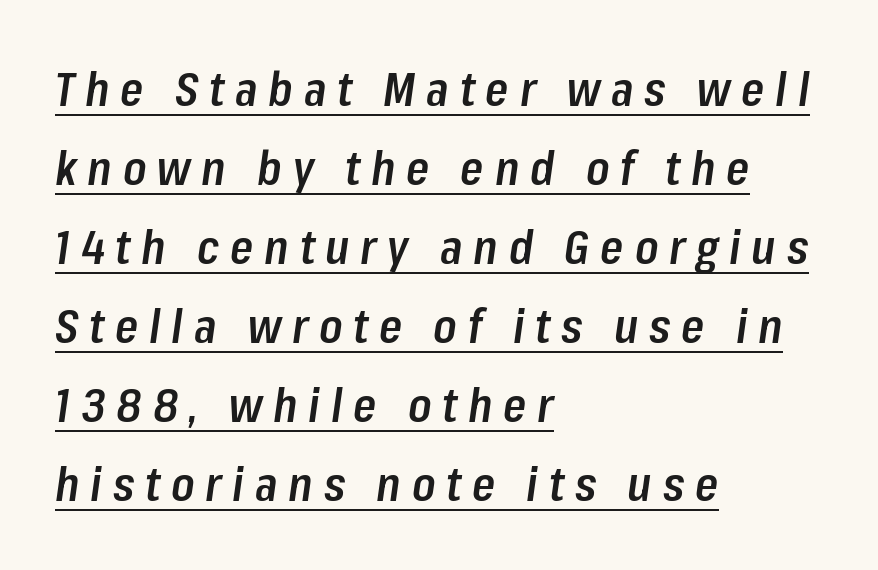
{"italic": "yes", "lean": "right", "slant_degrees": 8, "bold": "semi", "weight": "semibold", "width": "condensed", "stroke_contrast": "low", "x_height": "medium", "monospaced": "no", "underline": "yes", "align": "left", "line_spacing": "normal", "line_spacing_ratio": 1.68, "letter_spacing": "wide", "letter_spacing_em": 0.23, "glyph_px": 47}
